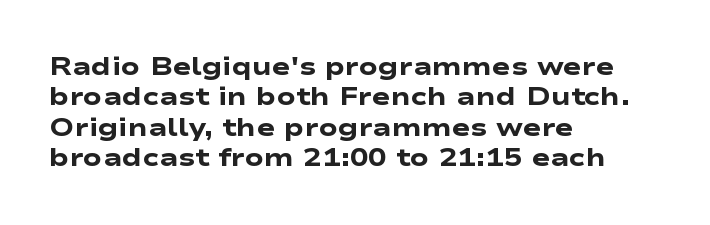
Q: Is the text bold? A: Yes.
Q: Is the text underlined? A: No.
Q: How is the paragraph aligned? A: Left-aligned.
Q: Is the spacing between letters normal or unusually wide? A: Normal.
